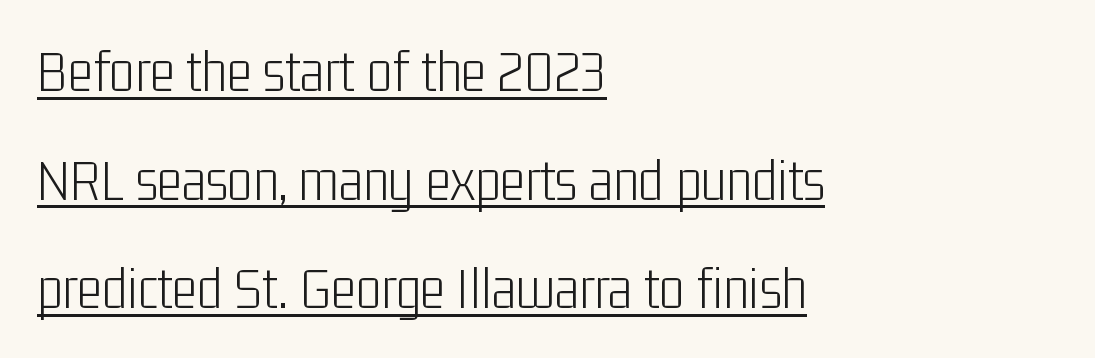
Notice how the stems are strictly vertical — no italics here. The rendering uses the underline text-decoration. Characters follow at the spacing the type designer built in. Weight: not bold — regular or lighter. Varying glyph widths throughout — classic text-font behaviour. Each line starts at the same left margin while the right side varies.
